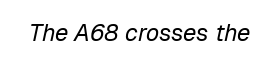
The image shows 24 px text type, italic (leaning right); set normal letter spacing, not underlined.
